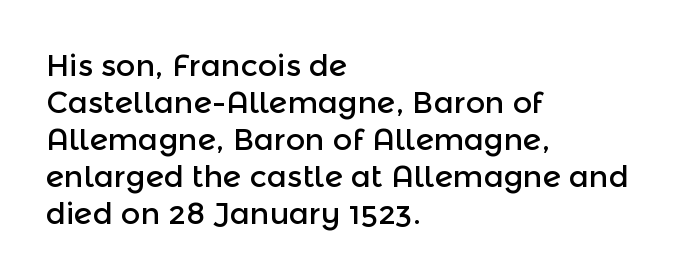
The image shows 30 px sans-serif type, upright; set left-aligned, line spacing 1.23x, normal letter spacing, not underlined; a medium x-height.
